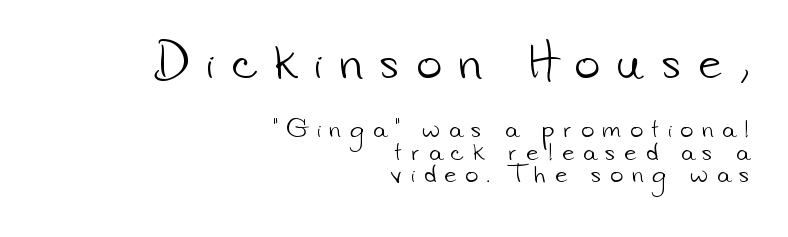
Q: Is the text bold? A: No.
Q: Is the typeface a serif or a sans-serif typeface? A: Sans-serif.
Q: Is the text underlined? A: No.
Q: How is the paragraph aligned? A: Right-aligned.
Q: Is the spacing between letters normal or unusually wide? A: Unusually wide.
Q: Is the spacing between lines tight, normal or loose? A: Tight.
Q: Which block of text is set in a larger size, the first (top) or the second (bottom)? A: The first (top) one.
Q: Width (condensed, normal, or wide)? A: Normal.
Q: Stroke contrast? A: Low.
Q: x-height? A: Small.
Q: Monospaced? A: No.
